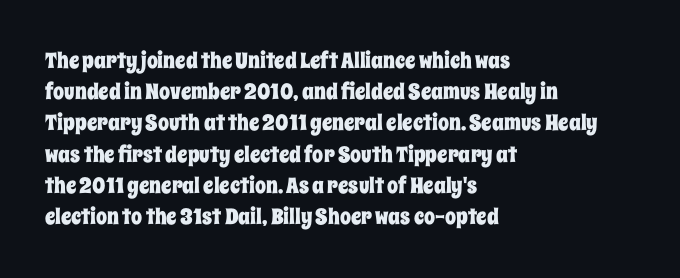
Nope, not italic — everything's standing straight. You could call the tracking neutral — neither tight nor loose. Descenders hang freely into open space. Vertical spacing — default. The compositor pushed each line to the left boundary.
